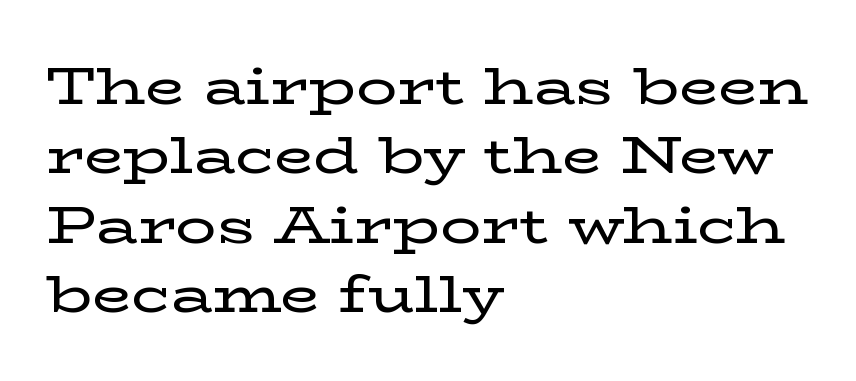
Q: Is the text italic (slanted)? A: No, it is upright.
Q: Is the typeface a serif or a sans-serif typeface? A: Serif.
Q: Is the text underlined? A: No.
Q: How is the paragraph aligned? A: Left-aligned.
Q: Is the spacing between letters normal or unusually wide? A: Normal.
Q: Is the spacing between lines tight, normal or loose? A: Normal.
Q: Width (condensed, normal, or wide)? A: Wide.
Q: Stroke contrast? A: Low.
Q: x-height? A: Medium.
Q: Monospaced? A: No.
